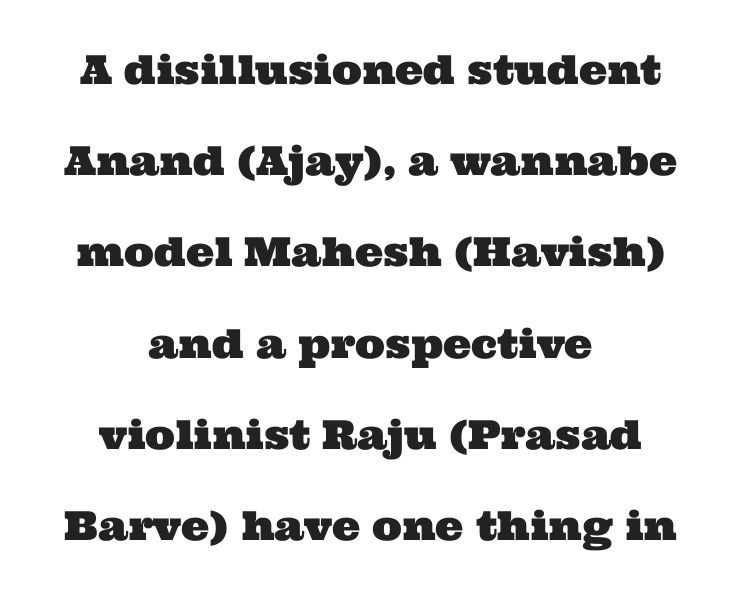
Note the varied advance widths — an 'i' is clearly narrower than an 'm'. Here the glyphs are tracked normally, forming tight word shapes. The zone under the glyphs is completely vacant. Rows of type keep a wide berth in the vertical direction.
